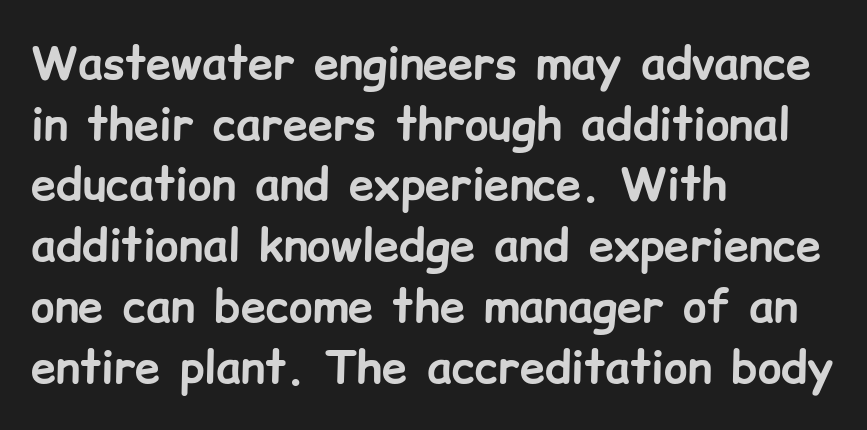
The specimen reads as upright at a glance. Clear beneath every line of the passage. The typeface chosen for these lines omits serifs. Notice how descenders clear the ascenders below comfortably — that's standard leading.
